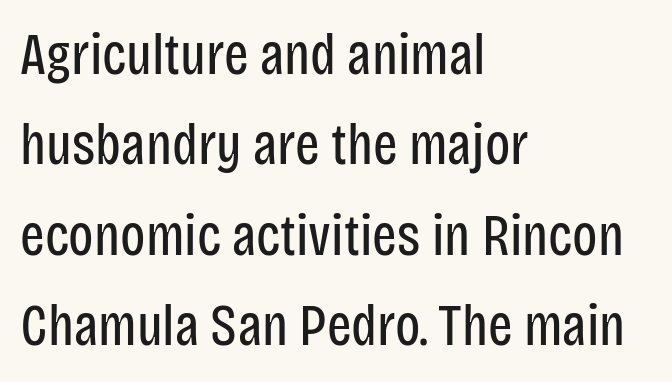
Q: Is the text bold? A: No.
Q: Is the text italic (slanted)? A: No, it is upright.
Q: Is the typeface a serif or a sans-serif typeface? A: Sans-serif.
Q: Is the text underlined? A: No.
Q: How is the paragraph aligned? A: Left-aligned.
Q: Is the spacing between letters normal or unusually wide? A: Normal.
Q: Is the spacing between lines tight, normal or loose? A: Normal.
Q: Width (condensed, normal, or wide)? A: Condensed.
Q: Stroke contrast? A: Low.
Q: x-height? A: Large.
Q: Monospaced? A: No.
